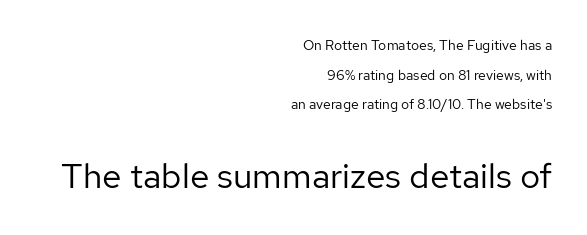
{"serif": "no", "italic": "no", "bold": "no", "weight": "regular", "width": "normal", "stroke_contrast": "low", "x_height": "medium", "monospaced": "no", "underline": "no", "align": "right", "line_spacing": "loose", "line_spacing_ratio": 2.12, "letter_spacing": "normal", "letter_spacing_em": 0.0, "larger_block": "second", "size_ratio": 2.5, "glyph_px": 35}
